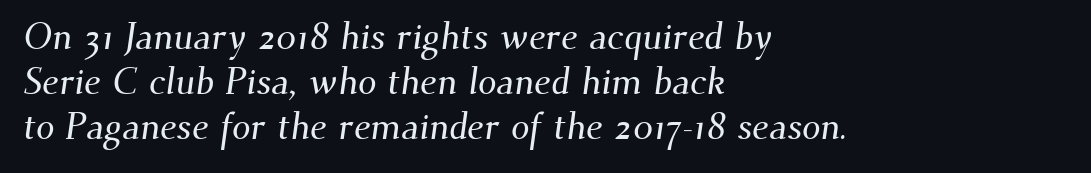
Q: Is the typeface a serif or a sans-serif typeface? A: Serif.
Q: Is the text underlined? A: No.
Q: How is the paragraph aligned? A: Left-aligned.
Q: Is the spacing between letters normal or unusually wide? A: Normal.
Q: Width (condensed, normal, or wide)? A: Normal.
Q: Stroke contrast? A: Medium.
Q: x-height? A: Small.
Q: Monospaced? A: No.
